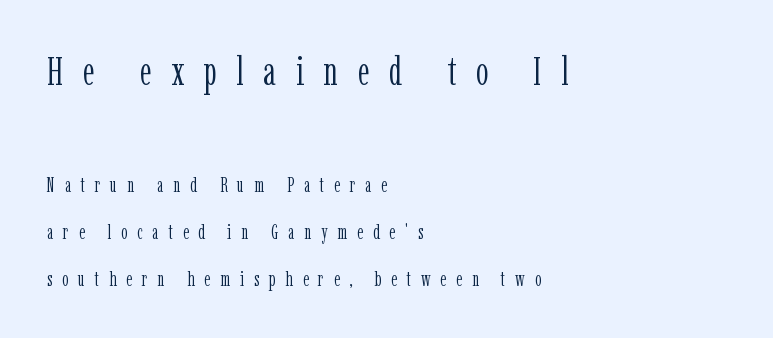
Check the space under the baseline: it is left empty. Horizontal alignment here is leftward, the default for most running prose. Does the lettering tilt? It doesn't — this is upright. Leading is clearly above the norm, producing a sparse column. Does extra space separate the letters? Yes, quite a lot of it.
